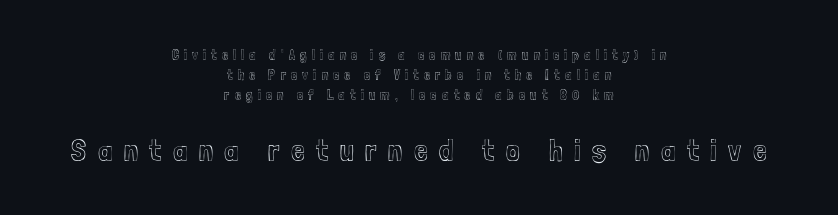
The image shows 31 px condensed type, upright; set centered, normal line spacing (1.43x), unusually wide letter spacing (+0.37 em), not underlined; the second (bottom) block is 2.21x larger; a medium x-height.
